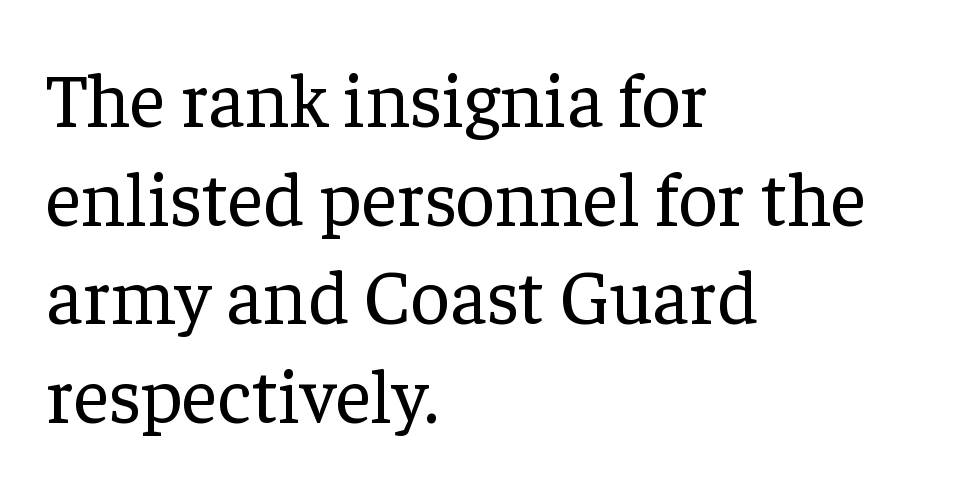
{"serif": "yes", "italic": "no", "bold": "no", "weight": "regular", "width": "normal", "stroke_contrast": "low", "x_height": "medium", "monospaced": "no", "underline": "no", "align": "left", "line_spacing": "normal", "line_spacing_ratio": 1.28, "letter_spacing": "normal", "letter_spacing_em": 0.0, "glyph_px": 77}
